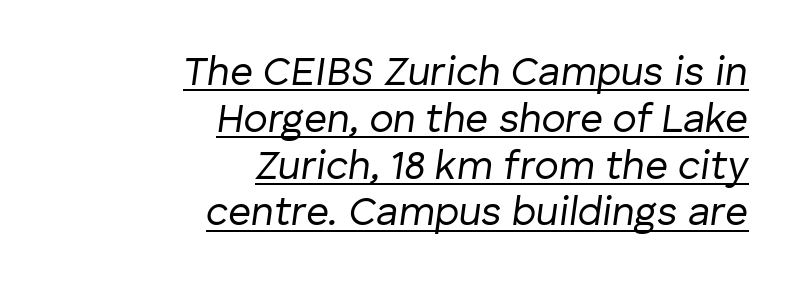
Q: Is the text bold? A: No.
Q: Is the text italic (slanted)? A: Yes, it leans right by about 8 degrees.
Q: Is the text underlined? A: Yes.
Q: How is the paragraph aligned? A: Right-aligned.
Q: Is the spacing between letters normal or unusually wide? A: Normal.
Q: Width (condensed, normal, or wide)? A: Normal.
Q: Stroke contrast? A: Low.
Q: x-height? A: Medium.
Q: Monospaced? A: No.
